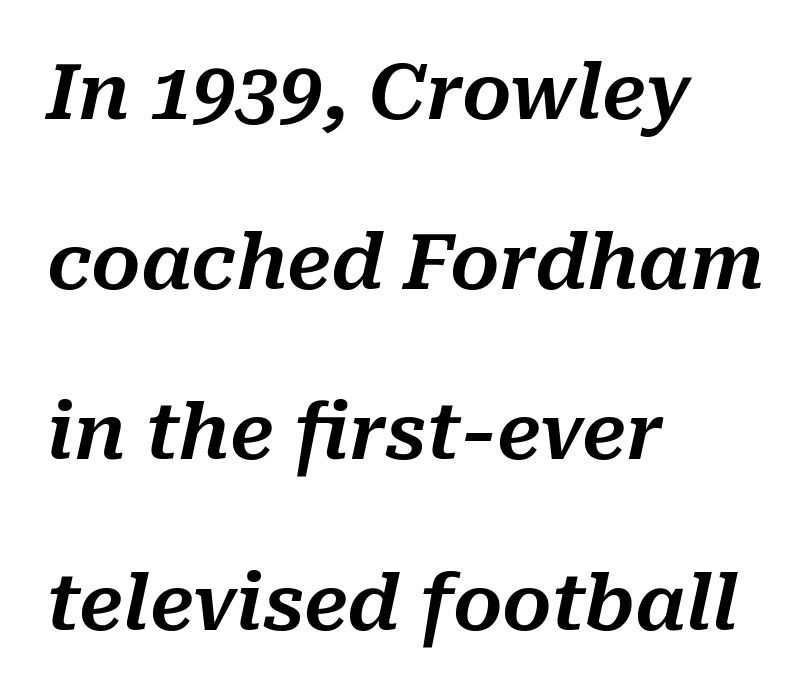
Q: Is the text italic (slanted)? A: Yes, it leans right by about 10 degrees.
Q: Is the text underlined? A: No.
Q: How is the paragraph aligned? A: Left-aligned.
Q: Is the spacing between letters normal or unusually wide? A: Normal.
Q: Is the spacing between lines tight, normal or loose? A: Loose.
Q: Width (condensed, normal, or wide)? A: Normal.
Q: Stroke contrast? A: Medium.
Q: x-height? A: Medium.
Q: Monospaced? A: No.
